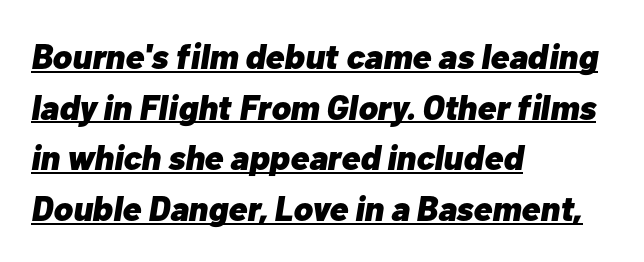
{"italic": "yes", "lean": "right", "slant_degrees": 10, "bold": "yes", "weight": "heavy", "width": "normal", "stroke_contrast": "low", "x_height": "medium", "monospaced": "no", "underline": "yes", "align": "left", "line_spacing": "normal", "line_spacing_ratio": 1.45, "letter_spacing": "normal", "letter_spacing_em": 0.0, "glyph_px": 35}
